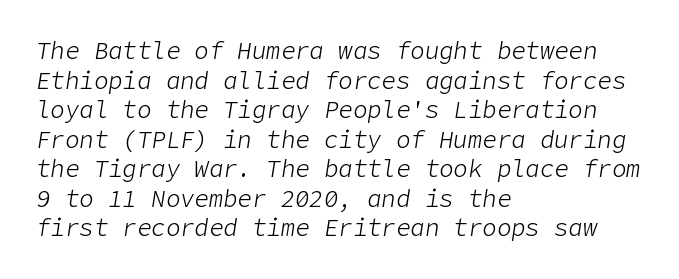
Q: Is the text bold? A: No.
Q: Is the text italic (slanted)? A: Yes, it leans right by about 9 degrees.
Q: Is the text underlined? A: No.
Q: How is the paragraph aligned? A: Left-aligned.
Q: Is the spacing between letters normal or unusually wide? A: Normal.
